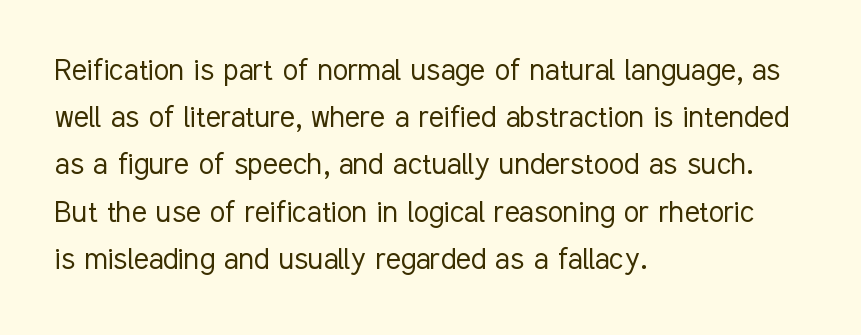
Spacing verdict: proportional, widths tailored to each character. Is there any slant? The stems are plumb. The line-height multiplier appears to be the usual default. Clear beneath every line of the passage. Observe the ordinary spacing: letters are neighbours, not strangers. Unlike a traditional serif, this face leaves its strokes unadorned.
